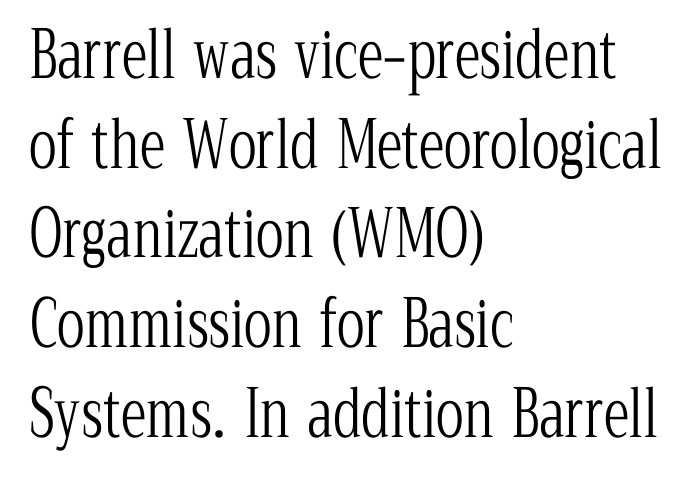
{"serif": "yes", "italic": "no", "bold": "no", "weight": "light", "width": "condensed", "stroke_contrast": "low", "x_height": "medium", "monospaced": "no", "underline": "no", "align": "left", "line_spacing": "normal", "line_spacing_ratio": 1.38, "letter_spacing": "normal", "letter_spacing_em": 0.0, "glyph_px": 65}
